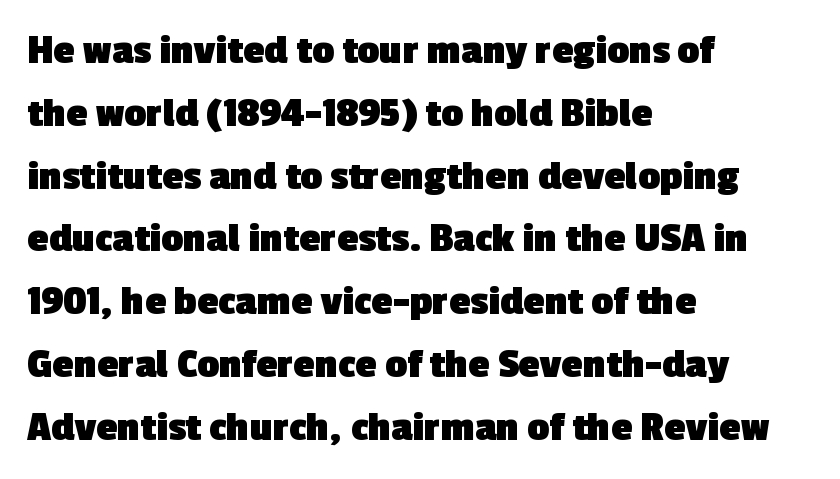
The letterforms sit shoulder to shoulder at normal distance. This rendering employs a face without finishing strokes, i.e., a sans-serif. Line beginnings align vertically; line endings do not. Note the varied advance widths — an 'i' is clearly narrower than an 'm'.
